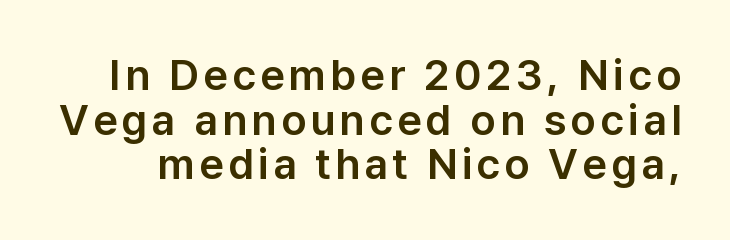
Q: Is the text italic (slanted)? A: No, it is upright.
Q: Is the typeface a serif or a sans-serif typeface? A: Sans-serif.
Q: Is the text underlined? A: No.
Q: Is the spacing between lines tight, normal or loose? A: Tight.
Q: Width (condensed, normal, or wide)? A: Normal.
Q: Stroke contrast? A: Low.
Q: x-height? A: Medium.
Q: Monospaced? A: No.
